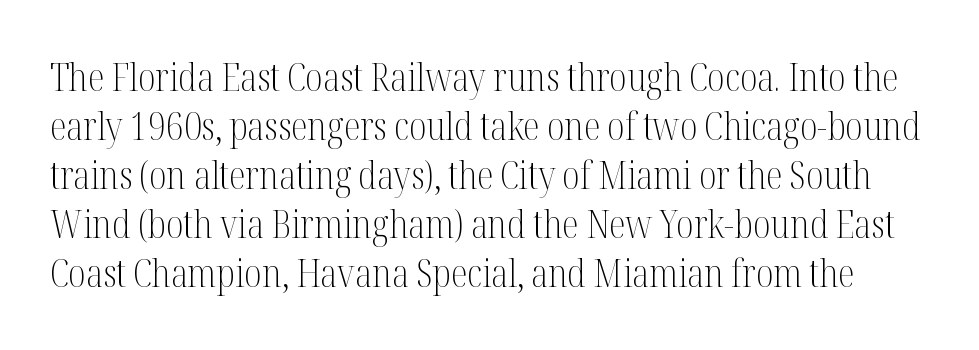
{"serif": "yes", "italic": "no", "bold": "no", "weight": "light", "width": "condensed", "stroke_contrast": "medium", "x_height": "medium", "monospaced": "no", "underline": "no", "line_spacing": "normal", "line_spacing_ratio": 1.29, "letter_spacing": "normal", "letter_spacing_em": 0.0, "glyph_px": 38}
